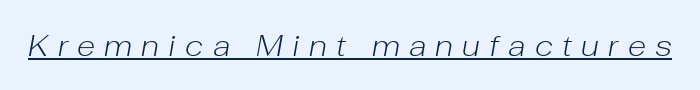
Q: Is the text bold? A: No.
Q: Is the text italic (slanted)? A: Yes, it leans right by about 10 degrees.
Q: Is the text underlined? A: Yes.
Q: Is the spacing between letters normal or unusually wide? A: Unusually wide.
Q: Width (condensed, normal, or wide)? A: Normal.
Q: Stroke contrast? A: Low.
Q: x-height? A: Medium.
Q: Monospaced? A: No.
